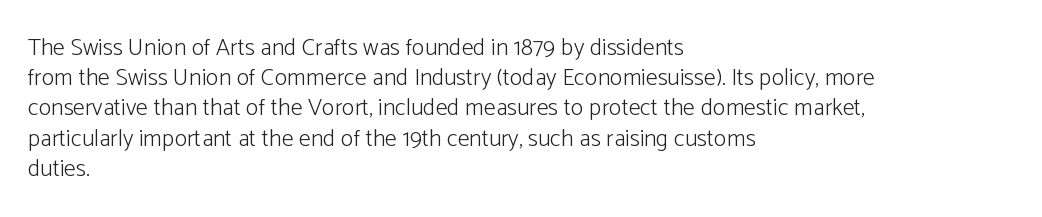
The weight would be labelled regular, book, light, or lighter still. Every stem runs plumb, perpendicular to the baseline. Descender tails drop into unmarked territory. One glance says typical: line gaps are just what's usual.
